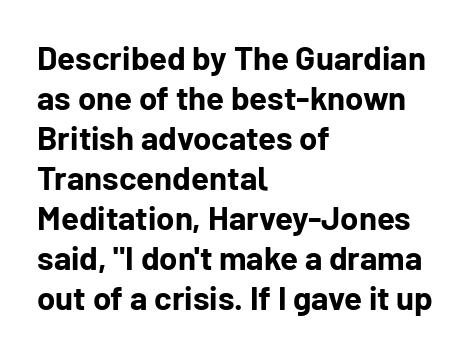
{"serif": "no", "italic": "no", "bold": "yes", "weight": "bold", "width": "normal", "stroke_contrast": "low", "x_height": "medium", "monospaced": "no", "underline": "no", "align": "left", "line_spacing_ratio": 1.21, "letter_spacing": "normal", "letter_spacing_em": 0.0, "glyph_px": 33}
